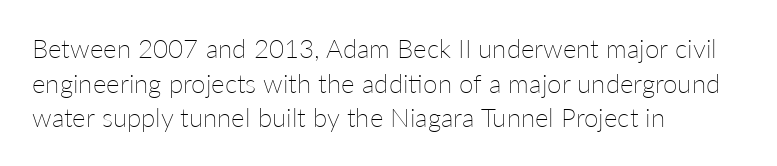
{"italic": "no", "bold": "no", "underline": "no", "align": "left", "line_spacing": "normal", "line_spacing_ratio": 1.33, "letter_spacing": "normal", "letter_spacing_em": 0.0, "glyph_px": 26}
